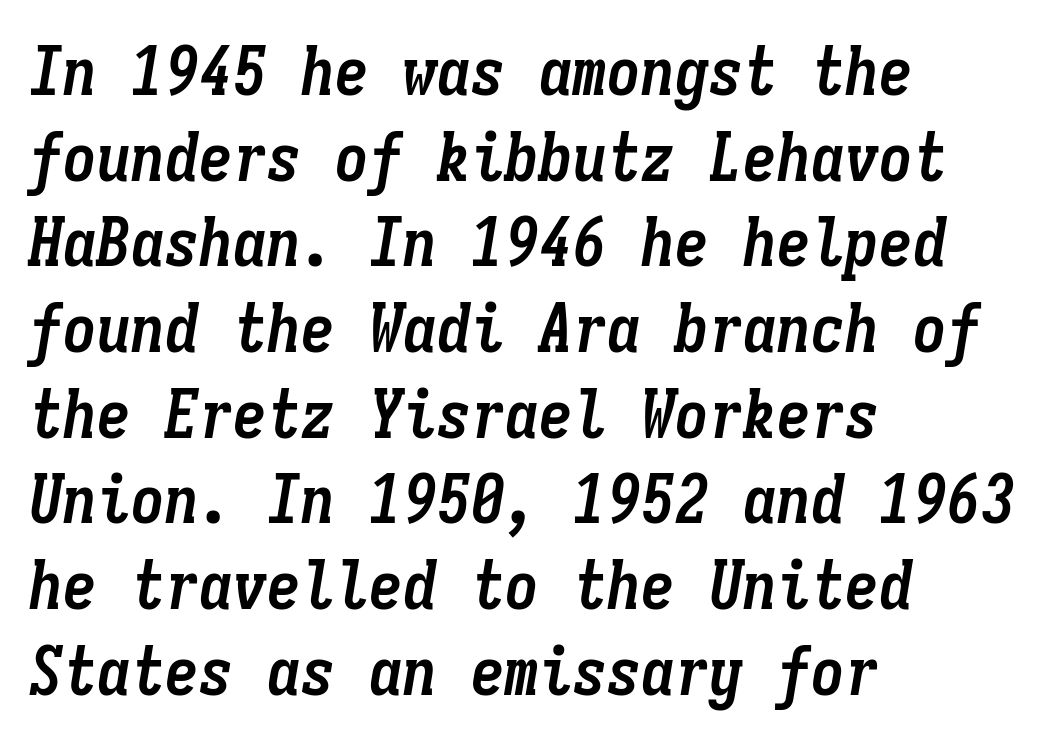
The image shows 68 px semibold, condensed type, italic (leaning right), monospaced; set left-aligned, normal line spacing (1.26x), normal letter spacing, not underlined; low stroke contrast and a medium x-height.
